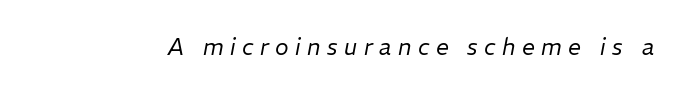
If you drew a line through each stem, it would be angled. Unmarked baselines from the first word to the last. Weight class: somewhere from thin through regular. The letters are spread apart with noticeably loose tracking.
